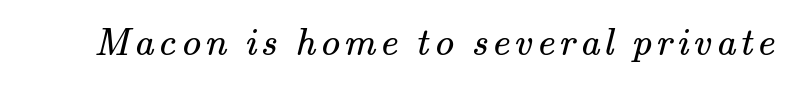
Q: Is the text bold? A: No.
Q: Is the typeface a serif or a sans-serif typeface? A: Serif.
Q: Is the text underlined? A: No.
Q: Width (condensed, normal, or wide)? A: Normal.
Q: Stroke contrast? A: Medium.
Q: x-height? A: Small.
Q: Monospaced? A: No.
